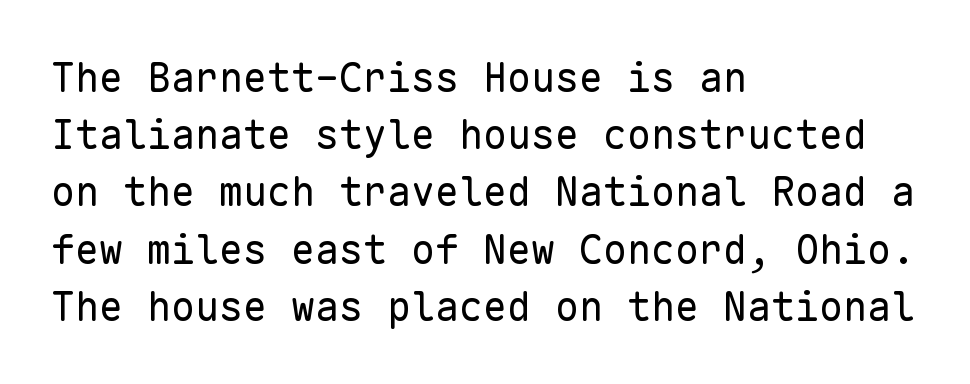
The image shows 40 px regular-weight sans-serif type, upright, monospaced; set left-aligned, normal line spacing (1.43x), normal letter spacing, not underlined; low stroke contrast and a medium x-height.
